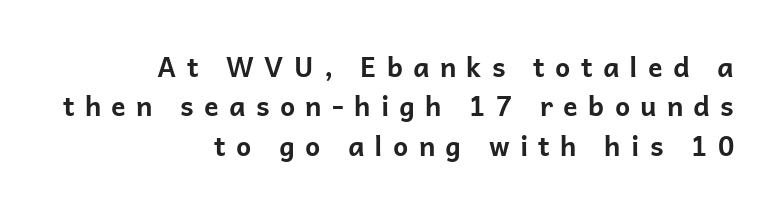
{"italic": "no", "bold": "yes", "underline": "no", "align": "right", "line_spacing": "normal", "line_spacing_ratio": 1.46, "letter_spacing": "wide", "letter_spacing_em": 0.38, "glyph_px": 27}
